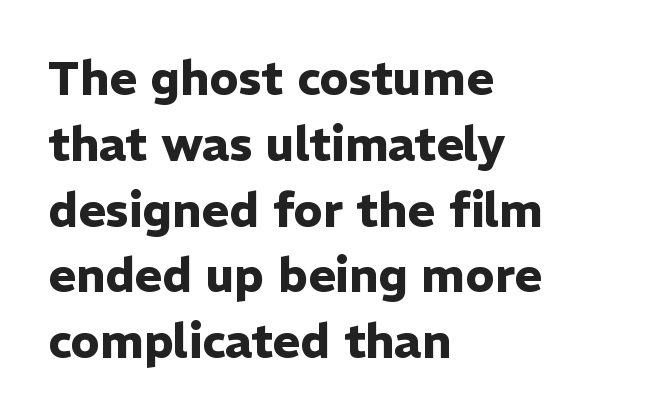
The image shows 47 px heavy sans-serif type, upright; set left-aligned, normal line spacing (1.4x), normal letter spacing, not underlined; low stroke contrast and a medium x-height.
